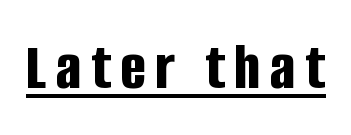
The image shows 68 px bold, condensed sans-serif type, upright; set underlined; low stroke contrast and a large x-height.
